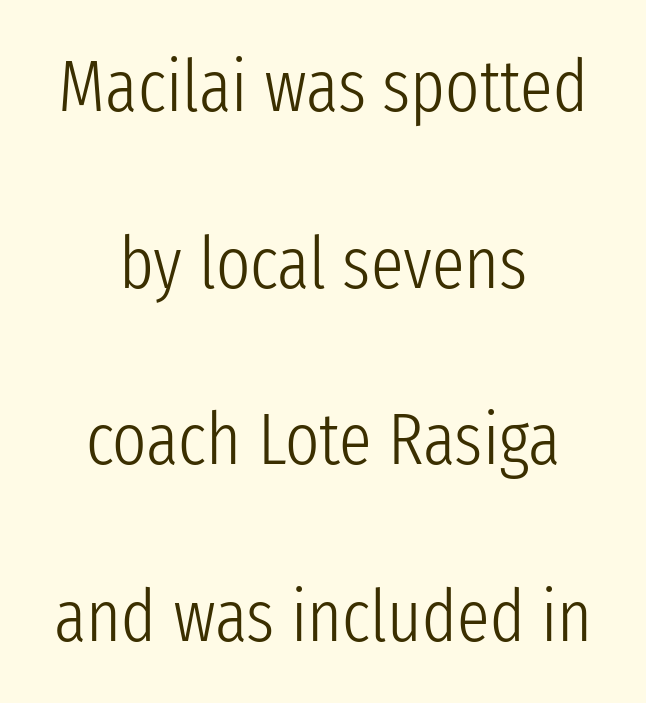
{"serif": "no", "italic": "no", "bold": "no", "weight": "light", "width": "condensed", "stroke_contrast": "low", "x_height": "medium", "monospaced": "no", "underline": "no", "align": "center", "line_spacing": "loose", "line_spacing_ratio": 2.42, "letter_spacing": "normal", "letter_spacing_em": 0.0, "glyph_px": 73}
